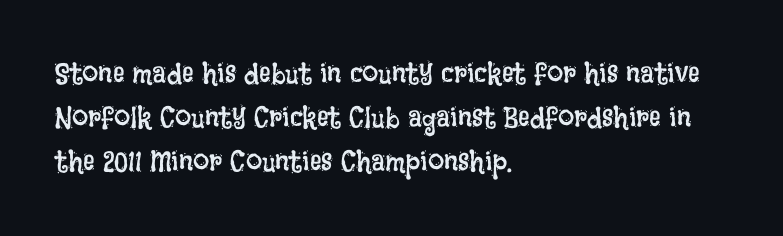
The image shows 29 px regular-weight, condensed type, upright; set left-aligned, normal line spacing (1.51x), normal letter spacing, not underlined; low stroke contrast and a large x-height.
